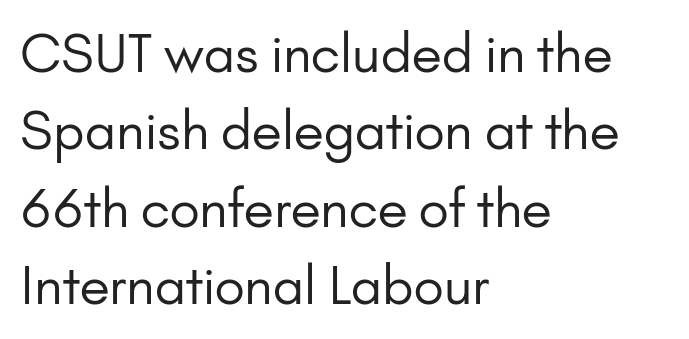
{"serif": "no", "italic": "no", "bold": "no", "weight": "regular", "width": "normal", "stroke_contrast": "low", "x_height": "small", "monospaced": "no", "underline": "no", "align": "left", "line_spacing": "normal", "line_spacing_ratio": 1.49, "letter_spacing": "normal", "letter_spacing_em": 0.0, "glyph_px": 52}
